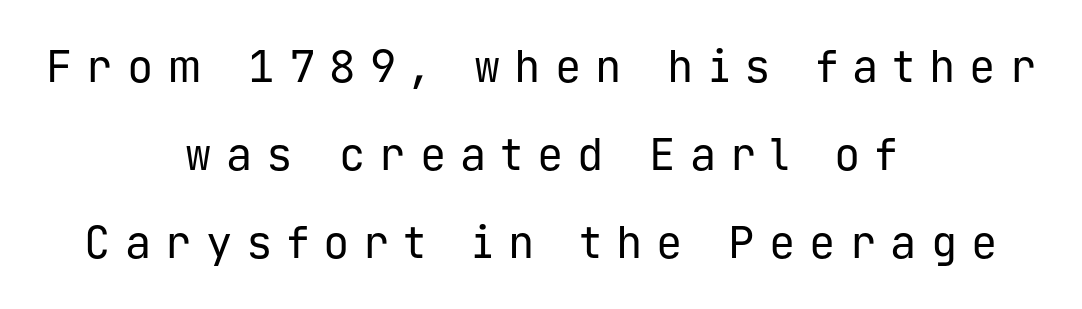
The rendering uses typewriter-style spacing with identical character cells. The space beneath each line is pristine and unruled. Letters have the restrained weight of plain body copy at most. Students, note that the glyphs here are deliberately spaced far apart.
